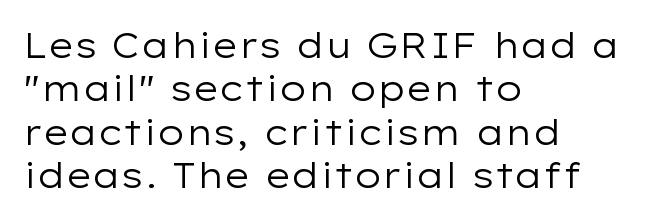
The type family on display is of the sans-serif kind. Letters rest on an invisible, unmarked baseline. A classic flush-left, rag-right setting is used for this passage. Observe the ordinary spacing: letters are neighbours, not strangers. Stems and bowls with no extra thickness — not bold.
